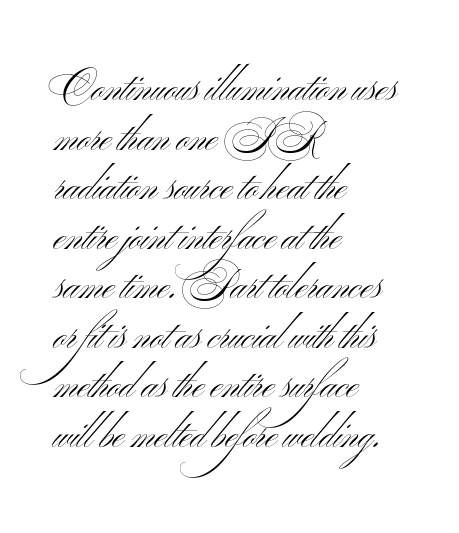
The image shows 39 px light, wide sans-serif type; set left-aligned, normal line spacing (1.27x), normal letter spacing, not underlined; medium stroke contrast and a small x-height.
